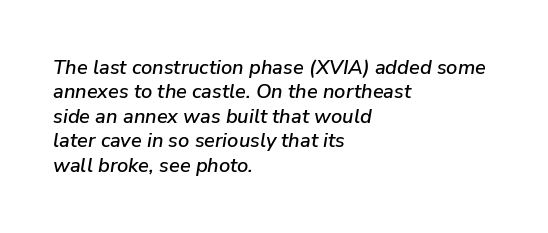
Q: Is the text italic (slanted)? A: Yes, it leans right by about 9 degrees.
Q: Is the text underlined? A: No.
Q: How is the paragraph aligned? A: Left-aligned.
Q: Is the spacing between letters normal or unusually wide? A: Normal.
